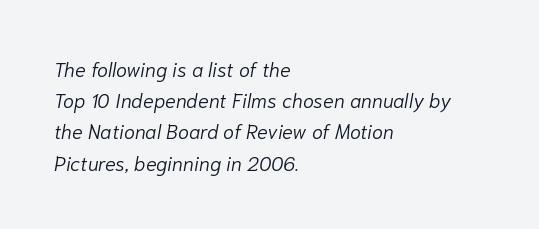
Q: Is the text bold? A: No.
Q: Is the text italic (slanted)? A: Yes, it leans right by about 10 degrees.
Q: Is the text underlined? A: No.
Q: How is the paragraph aligned? A: Left-aligned.
Q: Is the spacing between letters normal or unusually wide? A: Normal.
Q: Is the spacing between lines tight, normal or loose? A: Normal.
